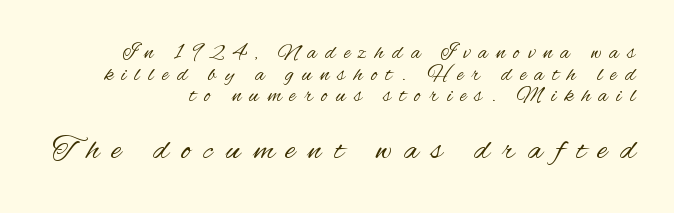
Font category for this specimen: sans-serif. The paragraph shown leans on its right margin. This block would grow much taller if given ordinary leading; it's compressed now.
